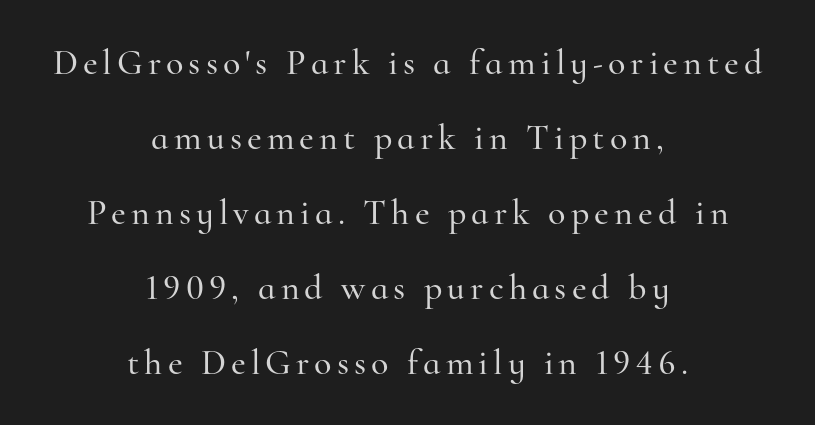
{"serif": "yes", "italic": "no", "width": "normal", "stroke_contrast": "high", "x_height": "small", "monospaced": "no", "underline": "no", "align": "center", "line_spacing": "loose", "line_spacing_ratio": 2.08, "glyph_px": 36}
